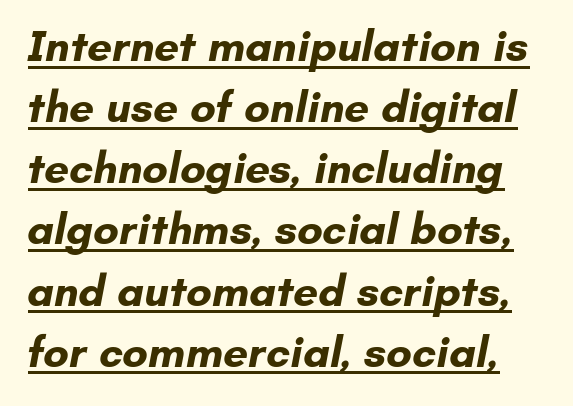
Q: Is the text bold? A: Yes.
Q: Is the typeface a serif or a sans-serif typeface? A: Sans-serif.
Q: Is the text underlined? A: Yes.
Q: Is the spacing between letters normal or unusually wide? A: Normal.
Q: Is the spacing between lines tight, normal or loose? A: Normal.
Q: Width (condensed, normal, or wide)? A: Normal.
Q: Stroke contrast? A: Low.
Q: x-height? A: Small.
Q: Monospaced? A: No.
